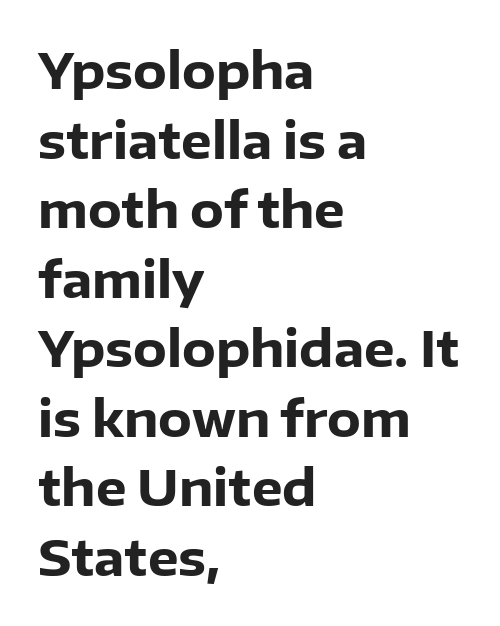
The image shows 49 px heavy sans-serif type, upright; set left-aligned, normal line spacing (1.42x), normal letter spacing, not underlined; low stroke contrast and a medium x-height.
